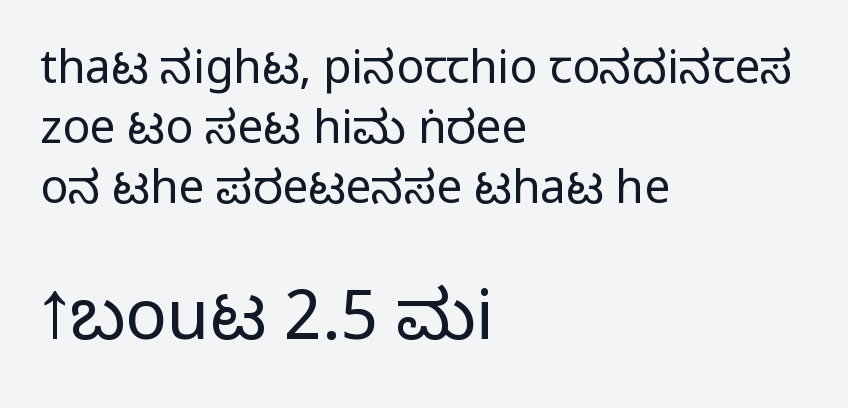
The image shows 69 px condensed sans-serif type, upright; set left-aligned, normal line spacing (1.3x), normal letter spacing, not underlined; the second (bottom) block is 1.5x larger; medium stroke contrast.
